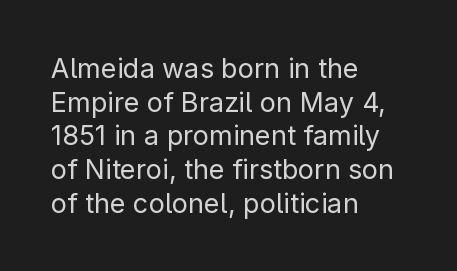
The image shows 27 px text type, upright; set left-aligned, normal line spacing (1.25x), normal letter spacing, not underlined.
